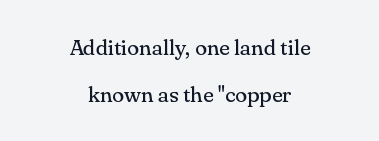
{"italic": "no", "bold": "no", "underline": "no", "align": "center", "line_spacing": "loose", "line_spacing_ratio": 2.13, "letter_spacing": "normal", "letter_spacing_em": 0.0, "glyph_px": 22}
